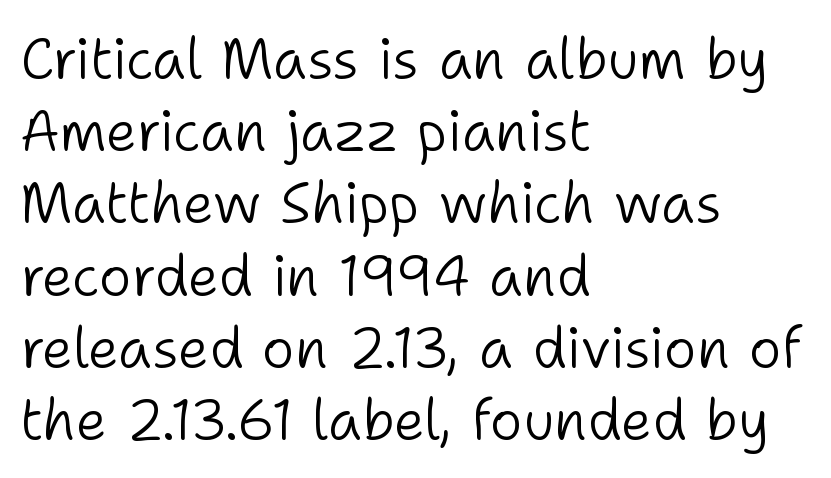
{"serif": "no", "italic": "no", "bold": "no", "weight": "light", "width": "normal", "stroke_contrast": "low", "x_height": "medium", "monospaced": "no", "underline": "no", "align": "left", "line_spacing": "normal", "line_spacing_ratio": 1.29, "letter_spacing": "normal", "letter_spacing_em": 0.0, "glyph_px": 56}
